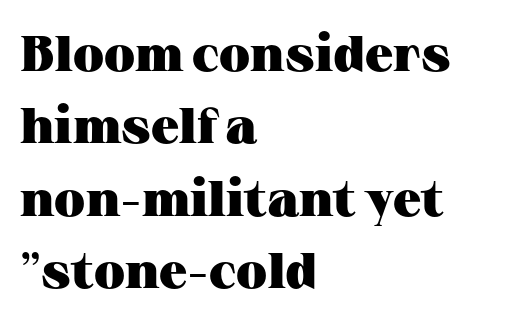
Q: Is the text bold? A: Yes.
Q: Is the text italic (slanted)? A: No, it is upright.
Q: Is the typeface a serif or a sans-serif typeface? A: Serif.
Q: Is the text underlined? A: No.
Q: How is the paragraph aligned? A: Left-aligned.
Q: Is the spacing between letters normal or unusually wide? A: Normal.
Q: Is the spacing between lines tight, normal or loose? A: Normal.
Q: Width (condensed, normal, or wide)? A: Wide.
Q: Stroke contrast? A: Medium.
Q: x-height? A: Medium.
Q: Monospaced? A: No.
